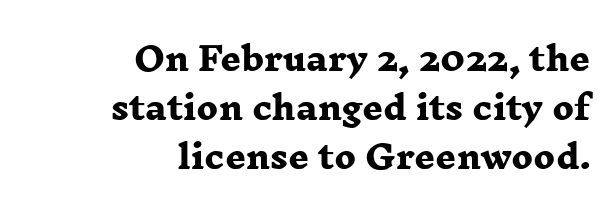
Think of a printed novel: that variable character pitch is what you see here. The type is set solid horizontally, with unmodified tracking. The text was rendered using a seriffed face with decorative stroke endings. The strip under each line holds only bare page. On the weight axis this lands at bold, roughly 700.
